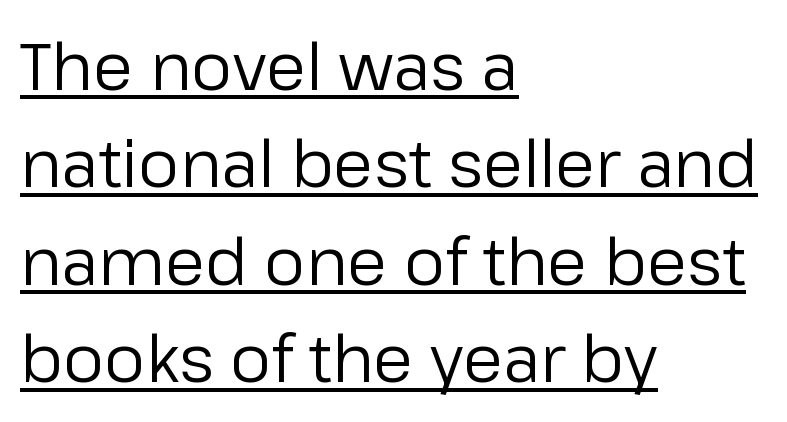
Each new line begins a customary step beneath the previous one. The string is rendered with underlining switched on. The weight tops out at a normal text grade. Character widths vary here, with narrow letters taking less room than wide ones. The axis of the letterforms is exactly vertical.
